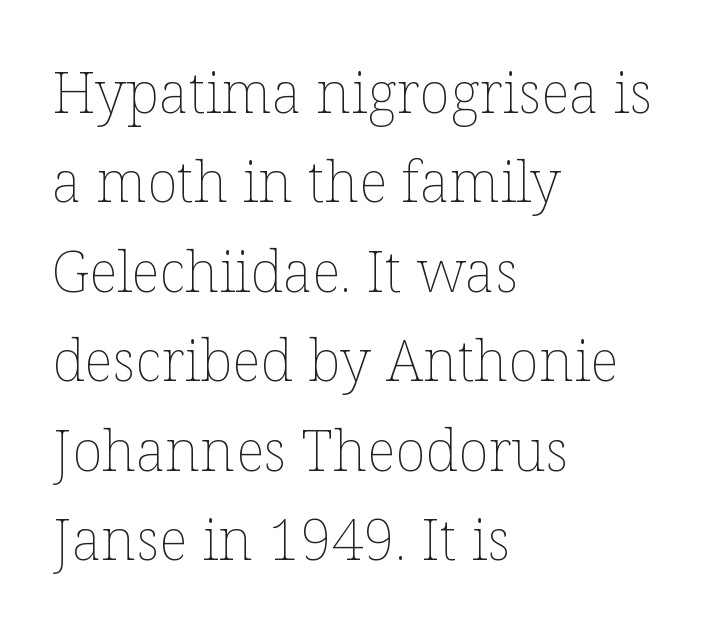
Q: Is the text bold? A: No.
Q: Is the text italic (slanted)? A: No, it is upright.
Q: Is the text underlined? A: No.
Q: How is the paragraph aligned? A: Left-aligned.
Q: Is the spacing between letters normal or unusually wide? A: Normal.
Q: Is the spacing between lines tight, normal or loose? A: Normal.
Q: Width (condensed, normal, or wide)? A: Normal.
Q: Stroke contrast? A: Low.
Q: x-height? A: Medium.
Q: Monospaced? A: No.
